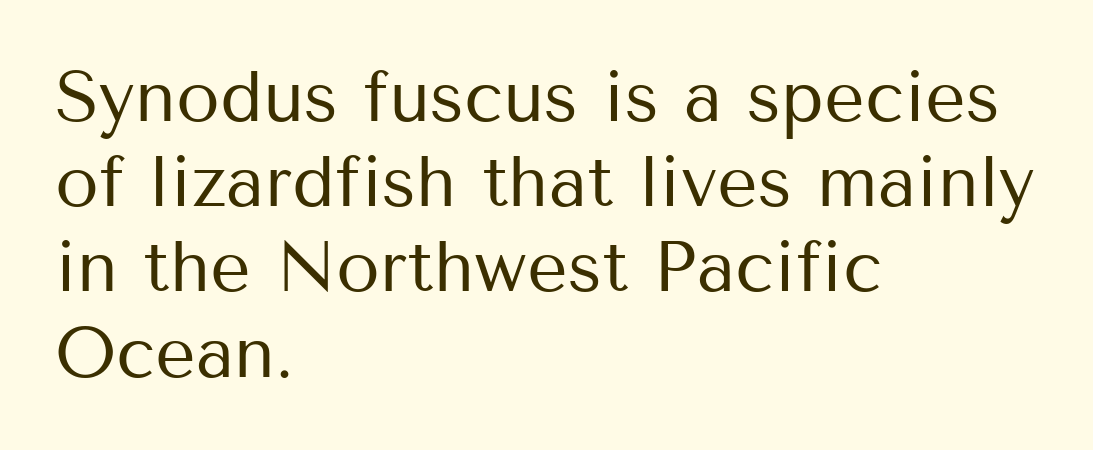
The space beneath each line is pristine and unruled. The typography opts for an upright posture over an oblique one. The letterforms sit at book weight or below. Each letter keeps its own natural width here, so spacing adapts to shape. Here the glyphs are tracked normally, forming tight word shapes.
